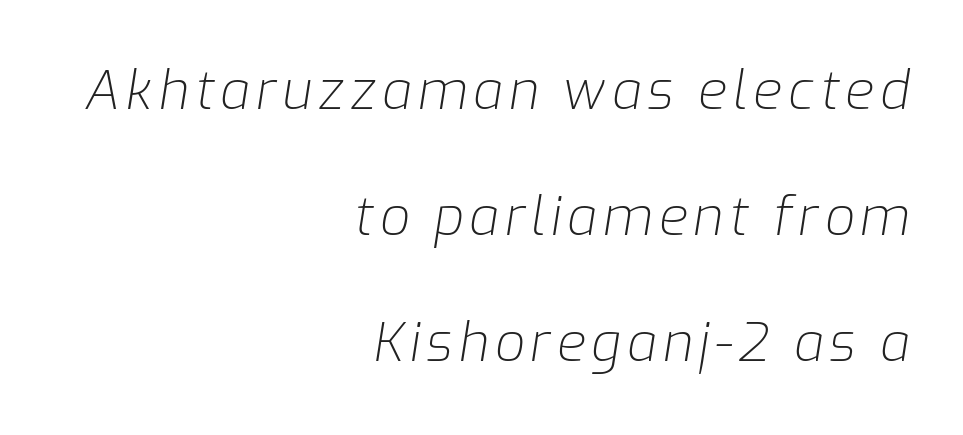
The image shows 53 px light type, italic (leaning right); set right-aligned, loose line spacing (2.38x), not underlined; low stroke contrast and a medium x-height.
